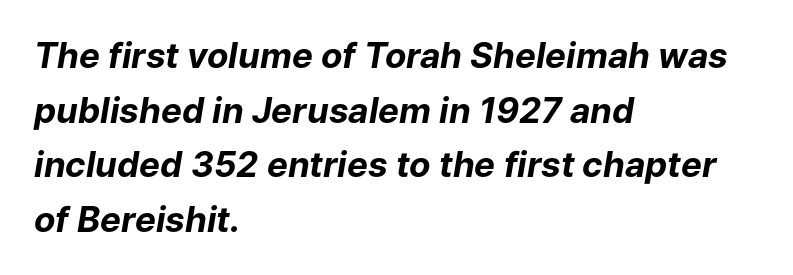
Q: Is the text bold? A: Yes.
Q: Is the text italic (slanted)? A: Yes, it leans right by about 9 degrees.
Q: Is the text underlined? A: No.
Q: How is the paragraph aligned? A: Left-aligned.
Q: Is the spacing between letters normal or unusually wide? A: Normal.
Q: Is the spacing between lines tight, normal or loose? A: Normal.
Q: Width (condensed, normal, or wide)? A: Normal.
Q: Stroke contrast? A: Low.
Q: x-height? A: Medium.
Q: Monospaced? A: No.
